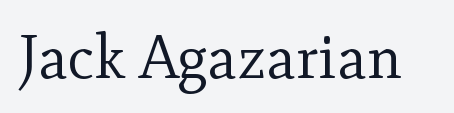
{"serif": "yes", "italic": "no", "bold": "no", "weight": "regular", "width": "normal", "x_height": "small", "monospaced": "no", "underline": "no", "letter_spacing": "normal", "letter_spacing_em": 0.0, "glyph_px": 61}
